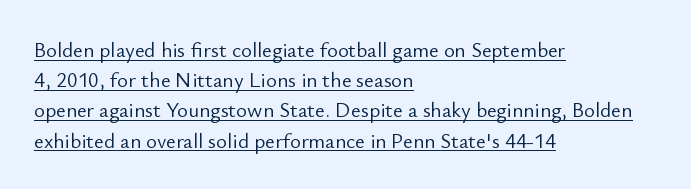
In CSS terms this would be text-align: left. Successive baselines arrive at the customary interval. Tracking value appears to be zero — textbook default spacing. The rendered words wear a rule along their underside. A typesetter would mark this as roman, not italic.
